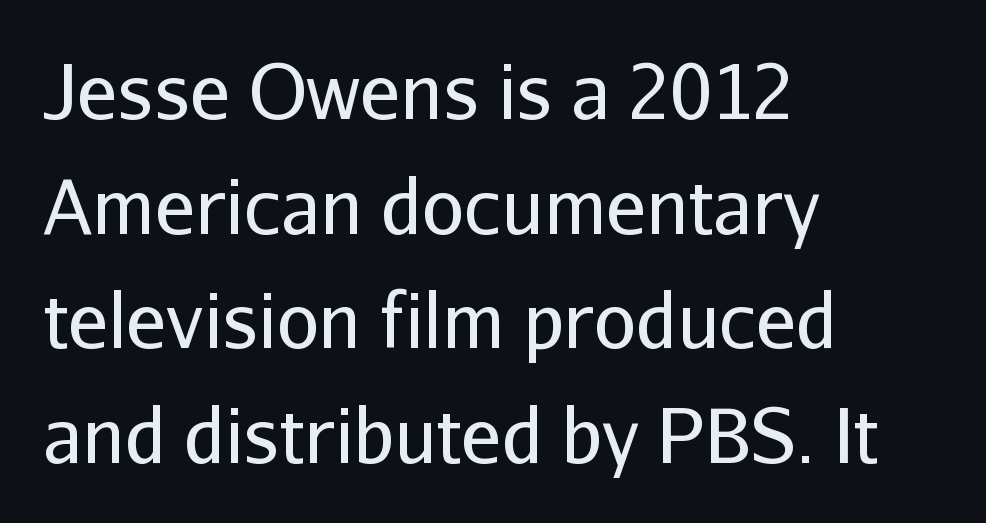
{"serif": "no", "italic": "no", "bold": "no", "weight": "regular", "width": "normal", "stroke_contrast": "low", "x_height": "medium", "monospaced": "no", "underline": "no", "align": "left", "line_spacing": "normal", "line_spacing_ratio": 1.53, "letter_spacing": "normal", "letter_spacing_em": 0.0, "glyph_px": 75}
